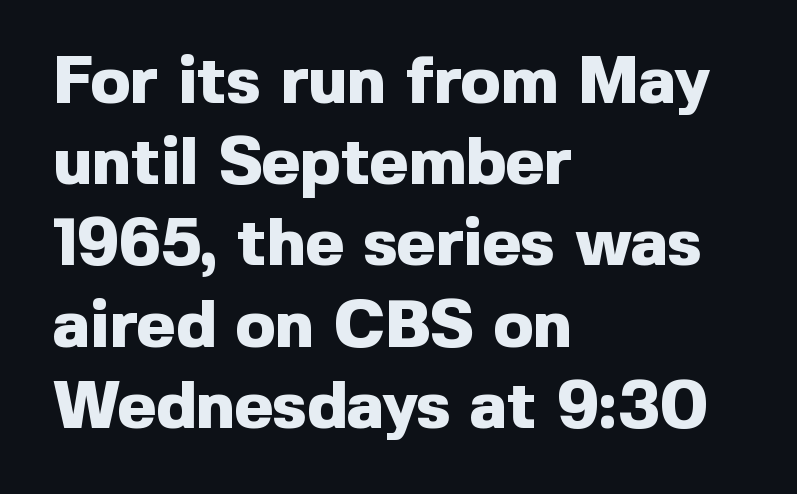
The image shows 66 px heavy sans-serif type, upright; set left-aligned, line spacing 1.23x, normal letter spacing, not underlined; a medium x-height.
